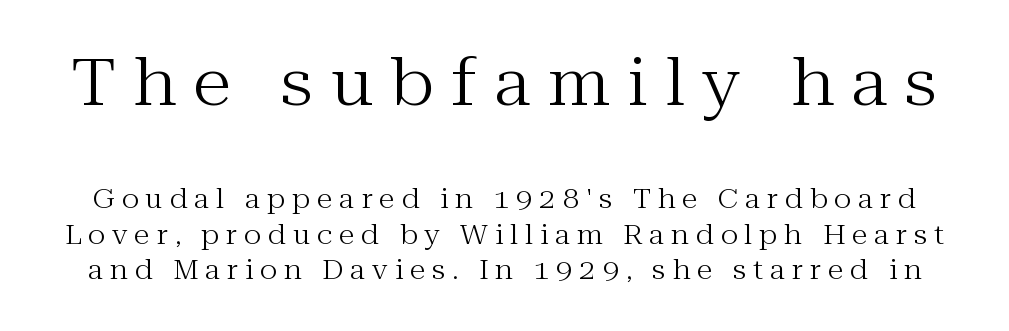
The image shows 64 px regular-weight serif type, upright; set normal line spacing (1.36x), unusually wide letter spacing (+0.27 em), not underlined; the first (top) block is 2.46x larger; medium stroke contrast and a medium x-height.
